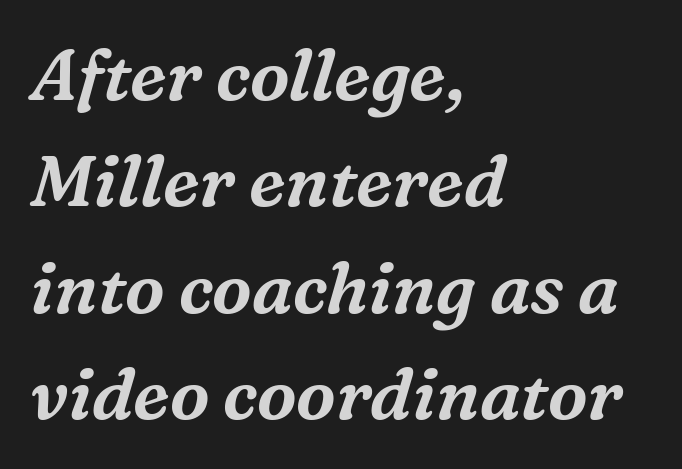
The image shows 71 px serif type, italic (leaning right); set left-aligned, normal line spacing (1.5x), normal letter spacing, not underlined; medium stroke contrast and a medium x-height.
